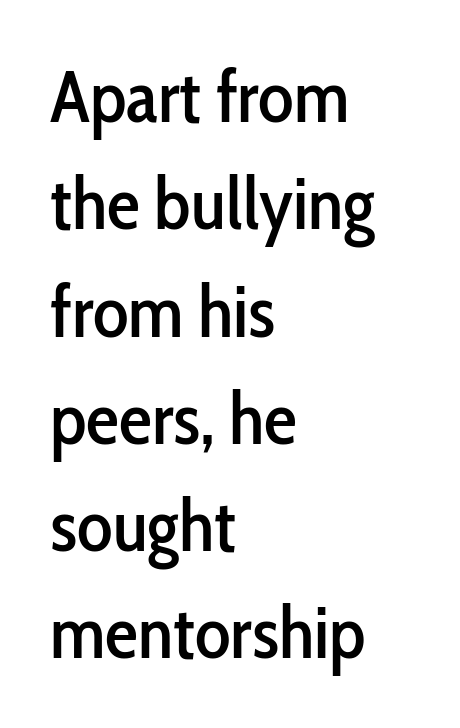
Q: Is the text italic (slanted)? A: No, it is upright.
Q: Is the typeface a serif or a sans-serif typeface? A: Sans-serif.
Q: Is the text underlined? A: No.
Q: How is the paragraph aligned? A: Left-aligned.
Q: Is the spacing between letters normal or unusually wide? A: Normal.
Q: Is the spacing between lines tight, normal or loose? A: Normal.
Q: Width (condensed, normal, or wide)? A: Condensed.
Q: Stroke contrast? A: Low.
Q: x-height? A: Medium.
Q: Monospaced? A: No.
